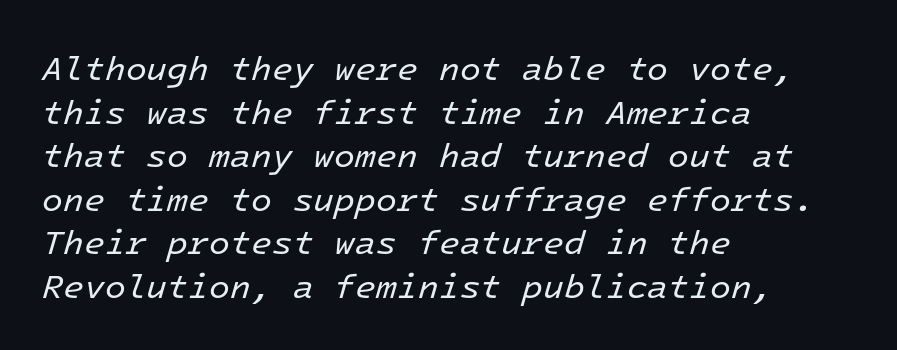
The image shows 34 px regular-weight type, italic (leaning right), monospaced; set left-aligned, normal line spacing (1.28x), normal letter spacing, not underlined; low stroke contrast and a medium x-height.
